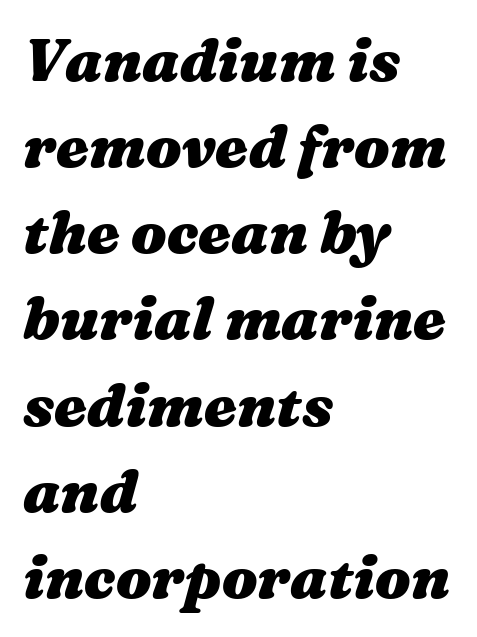
The image shows 59 px heavy, wide type, italic (leaning right); set left-aligned, normal line spacing (1.46x), normal letter spacing, not underlined; medium stroke contrast and a medium x-height.
